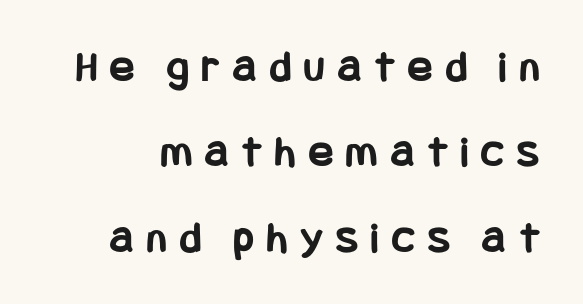
Nope, not italic — everything's standing straight. Here the glyphs are tracked loosely, breaking word shapes into spaced letters. This rendering employs a face without finishing strokes, i.e., a sans-serif. These words are printed bold, with thick strokes throughout. Bare-footed words on every line. Students, observe: this is what heavily led, spacious text looks like.
